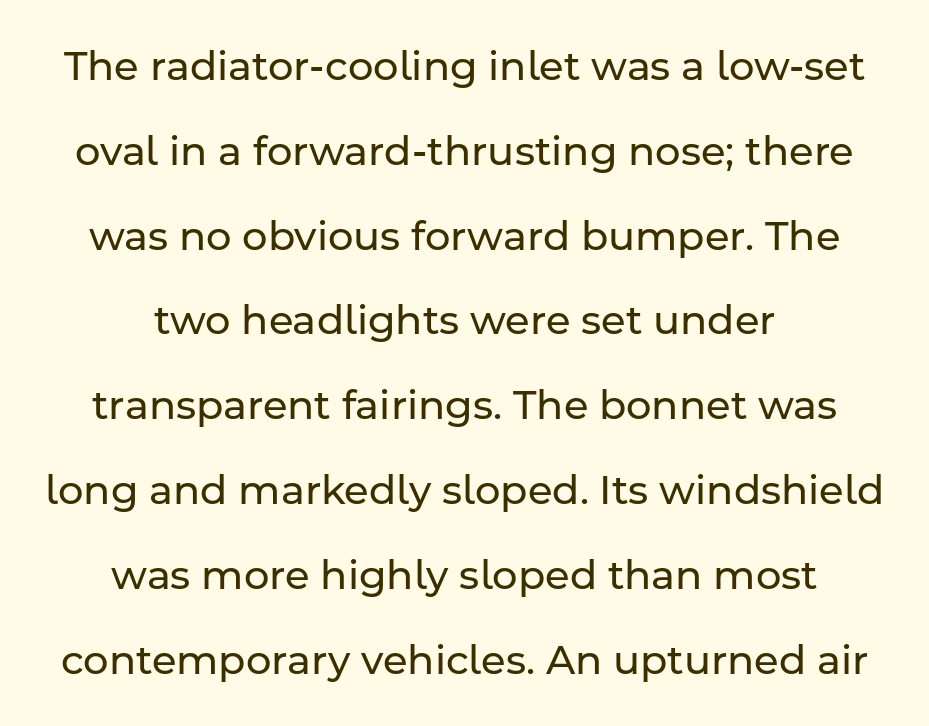
Letterform terminals end flat and unadorned throughout the passage. The letterforms sit at book weight or below. The letters sit at their default tracking, neither squeezed nor spread. Rendered with straight, roman letterforms. What's the leading like? Stretched, with rows far apart. The zone under the glyphs is completely vacant.
